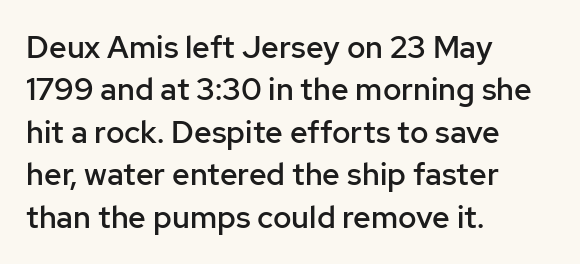
The image shows 31 px semibold sans-serif type, upright; set left-aligned, normal line spacing (1.37x), normal letter spacing, not underlined; low stroke contrast and a medium x-height.
